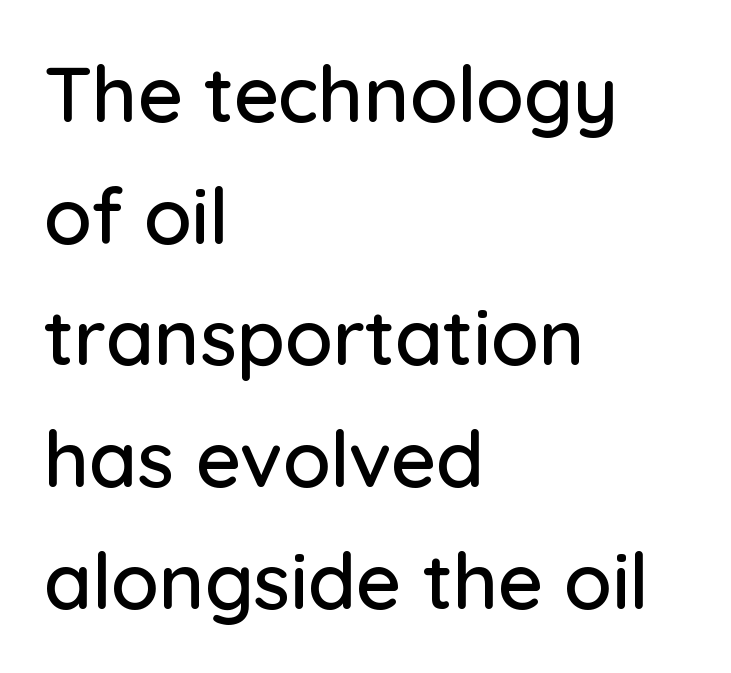
Q: Is the text italic (slanted)? A: No, it is upright.
Q: Is the typeface a serif or a sans-serif typeface? A: Sans-serif.
Q: Is the text underlined? A: No.
Q: How is the paragraph aligned? A: Left-aligned.
Q: Is the spacing between letters normal or unusually wide? A: Normal.
Q: Is the spacing between lines tight, normal or loose? A: Normal.
Q: Width (condensed, normal, or wide)? A: Normal.
Q: Stroke contrast? A: Low.
Q: x-height? A: Medium.
Q: Monospaced? A: No.
